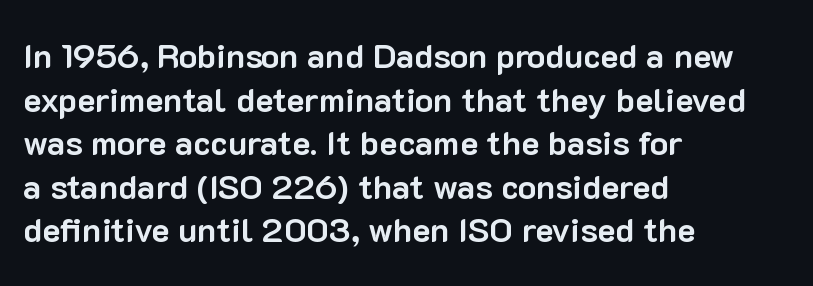
{"serif": "no", "italic": "no", "bold": "yes", "weight": "bold", "width": "normal", "stroke_contrast": "low", "x_height": "medium", "monospaced": "no", "underline": "no", "align": "left", "line_spacing": "normal", "line_spacing_ratio": 1.28, "letter_spacing": "normal", "letter_spacing_em": 0.0, "glyph_px": 34}
